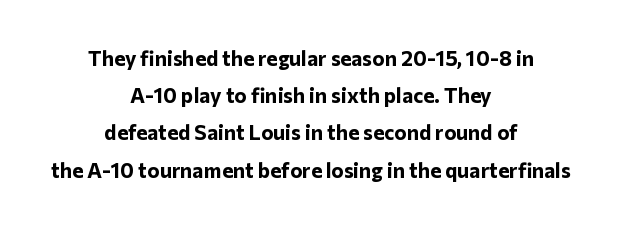
The image shows 21 px bold type, upright; set centered, line spacing 1.77x, normal letter spacing, not underlined.
